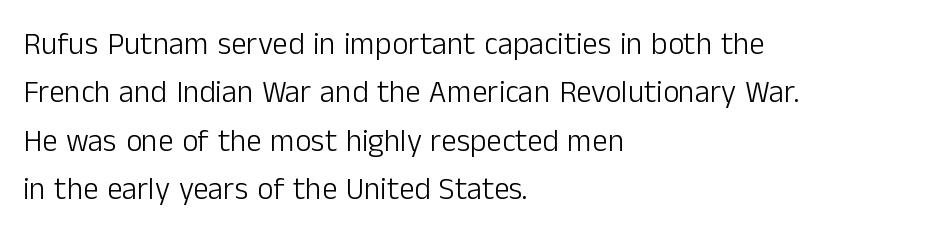
Q: Is the text bold? A: No.
Q: Is the text italic (slanted)? A: No, it is upright.
Q: Is the typeface a serif or a sans-serif typeface? A: Sans-serif.
Q: Is the text underlined? A: No.
Q: How is the paragraph aligned? A: Left-aligned.
Q: Is the spacing between letters normal or unusually wide? A: Normal.
Q: Is the spacing between lines tight, normal or loose? A: Normal.
Q: Width (condensed, normal, or wide)? A: Normal.
Q: Stroke contrast? A: Low.
Q: x-height? A: Medium.
Q: Monospaced? A: No.
